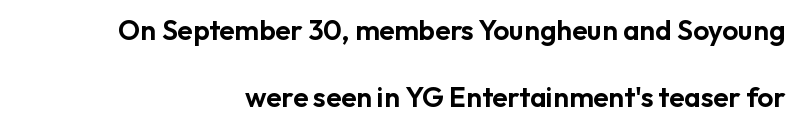
The image shows 28 px sans-serif type, upright; set right-aligned, loose line spacing (2.39x), normal letter spacing, not underlined; low stroke contrast and a medium x-height.
